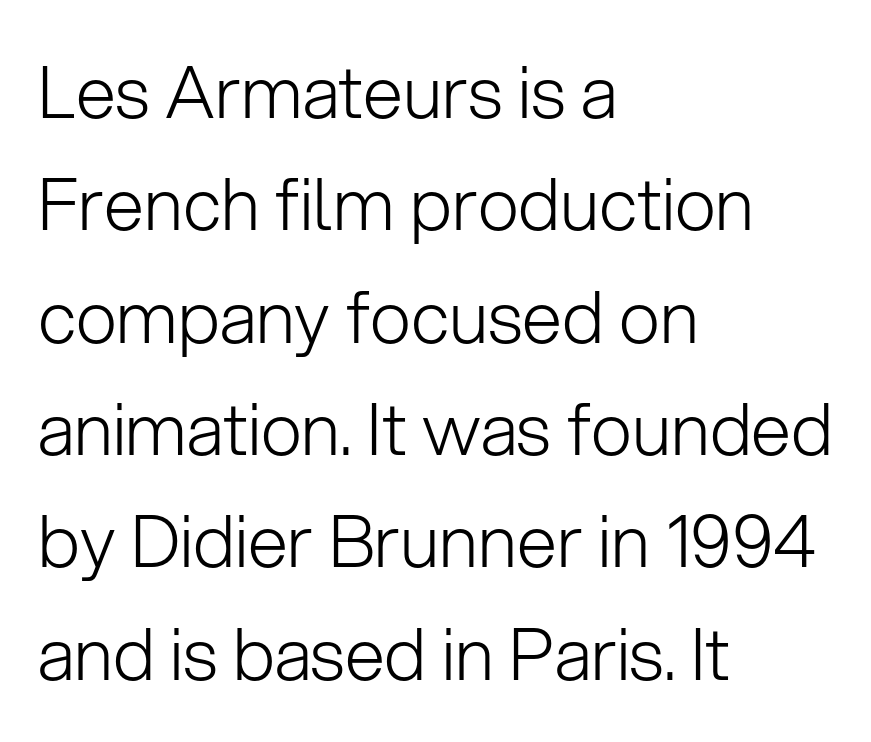
Q: Is the text bold? A: No.
Q: Is the text italic (slanted)? A: No, it is upright.
Q: Is the typeface a serif or a sans-serif typeface? A: Sans-serif.
Q: Is the text underlined? A: No.
Q: How is the paragraph aligned? A: Left-aligned.
Q: Is the spacing between letters normal or unusually wide? A: Normal.
Q: Is the spacing between lines tight, normal or loose? A: Normal.
Q: Width (condensed, normal, or wide)? A: Normal.
Q: Stroke contrast? A: Low.
Q: x-height? A: Medium.
Q: Monospaced? A: No.
